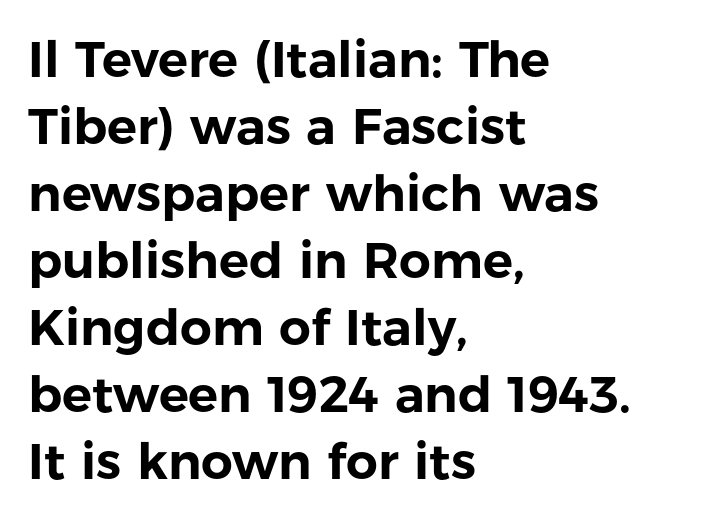
{"serif": "no", "italic": "no", "width": "normal", "stroke_contrast": "low", "x_height": "medium", "monospaced": "no", "underline": "no", "align": "left", "line_spacing": "normal", "line_spacing_ratio": 1.34, "letter_spacing": "normal", "letter_spacing_em": 0.0, "glyph_px": 50}
